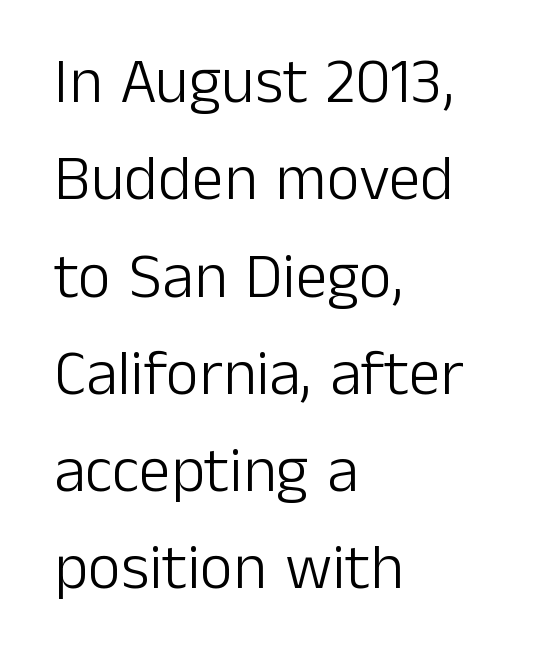
The image shows 64 px light sans-serif type, upright; set left-aligned, normal line spacing (1.52x), normal letter spacing, not underlined; low stroke contrast and a medium x-height.
